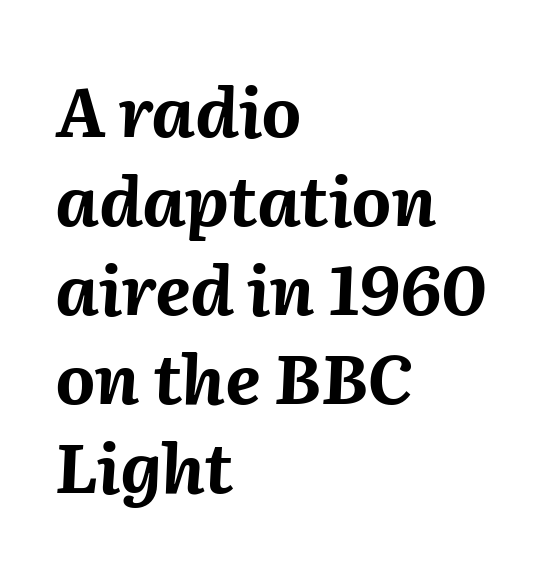
Thick stems and heavy bowls — unmistakably bold. Bare-footed words on every line. Which margin do the lines hug? The left one — the right edge is uneven. These lines are rendered in a variable-pitch font.
